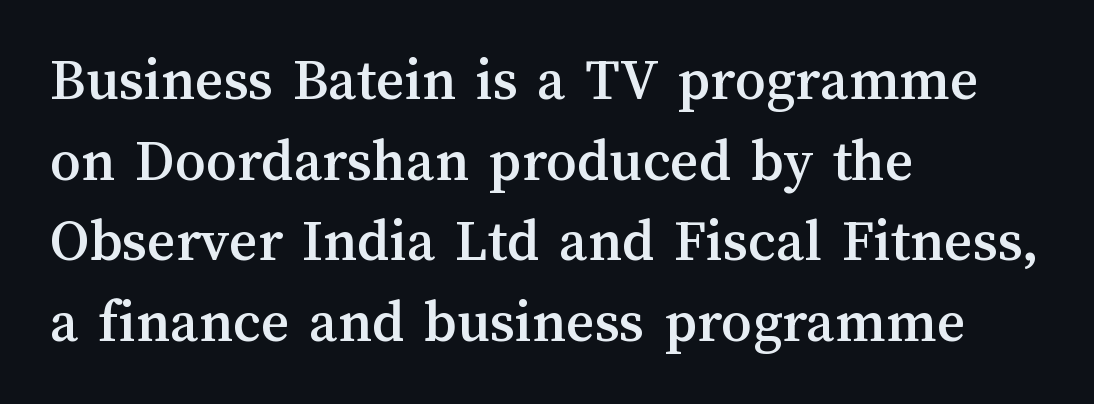
{"italic": "no", "width": "normal", "stroke_contrast": "medium", "x_height": "medium", "monospaced": "no", "underline": "no", "align": "left", "line_spacing": "normal", "line_spacing_ratio": 1.32, "letter_spacing": "normal", "letter_spacing_em": 0.0, "glyph_px": 61}
